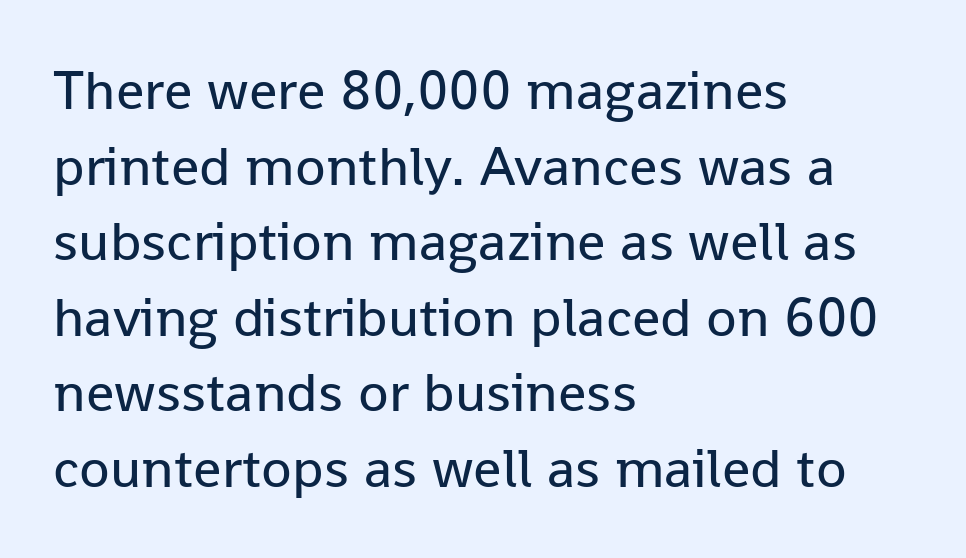
Characters remain perfectly vertical along every line. Look at the tracking — it's just the regular setting, nothing added. Is the type heavy? It reads as light-to-regular instead. Looks like regular typesetting: each glyph gets only the width it needs. The zone under the glyphs is completely vacant.
